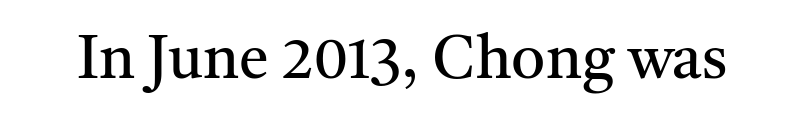
Q: Is the text bold? A: No.
Q: Is the text italic (slanted)? A: No, it is upright.
Q: Is the typeface a serif or a sans-serif typeface? A: Serif.
Q: Is the text underlined? A: No.
Q: Is the spacing between letters normal or unusually wide? A: Normal.
Q: Width (condensed, normal, or wide)? A: Normal.
Q: Stroke contrast? A: Medium.
Q: x-height? A: Medium.
Q: Monospaced? A: No.
